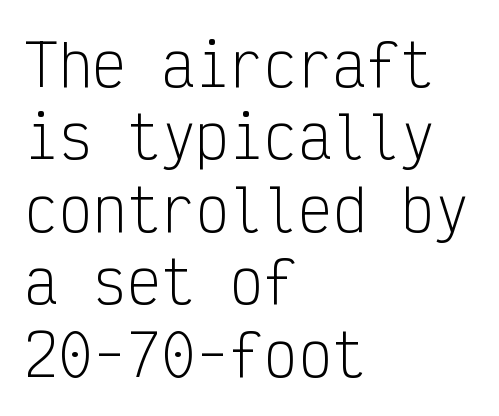
Q: Is the text bold? A: No.
Q: Is the text italic (slanted)? A: No, it is upright.
Q: Is the typeface a serif or a sans-serif typeface? A: Sans-serif.
Q: Is the text underlined? A: No.
Q: How is the paragraph aligned? A: Left-aligned.
Q: Is the spacing between letters normal or unusually wide? A: Normal.
Q: Is the spacing between lines tight, normal or loose? A: Normal.
Q: Width (condensed, normal, or wide)? A: Condensed.
Q: Stroke contrast? A: Low.
Q: x-height? A: Medium.
Q: Monospaced? A: Yes.
